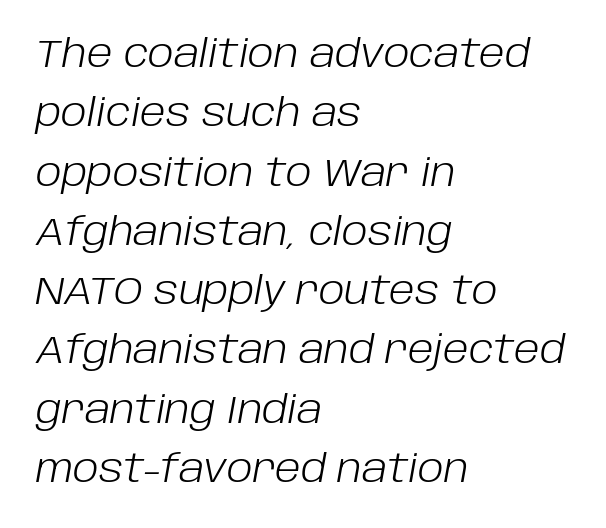
The image shows 39 px light type, italic (leaning right); set left-aligned, normal line spacing (1.52x), normal letter spacing, not underlined; low stroke contrast and a large x-height.
